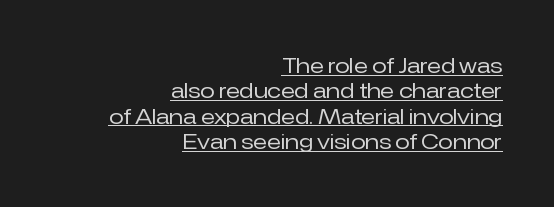
{"italic": "no", "bold": "no", "underline": "yes", "align": "right", "line_spacing_ratio": 1.21, "letter_spacing": "normal", "letter_spacing_em": 0.0, "glyph_px": 21}
